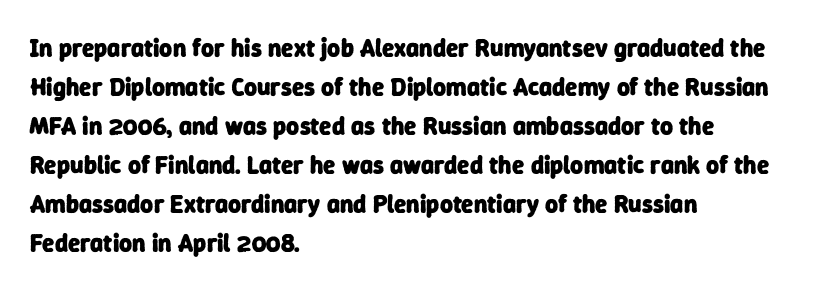
{"bold": "yes", "underline": "no", "align": "left", "line_spacing": "normal", "line_spacing_ratio": 1.56, "letter_spacing": "normal", "letter_spacing_em": 0.0, "glyph_px": 25}
